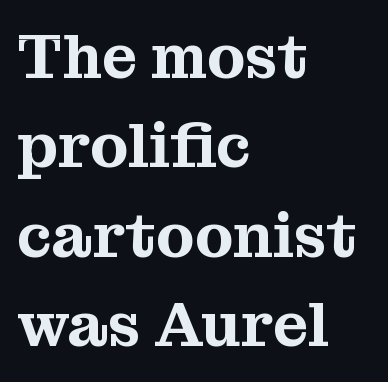
{"serif": "yes", "italic": "no", "width": "normal", "stroke_contrast": "medium", "x_height": "medium", "monospaced": "no", "underline": "no", "align": "left", "line_spacing": "normal", "line_spacing_ratio": 1.44, "letter_spacing": "normal", "letter_spacing_em": 0.0, "glyph_px": 62}
